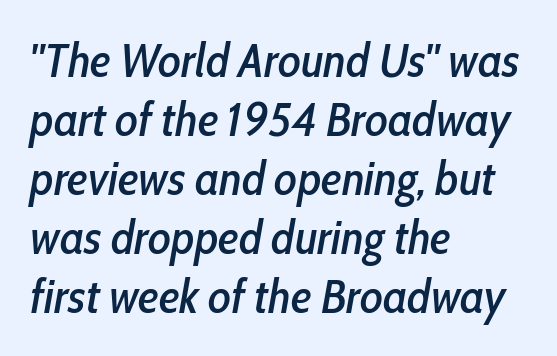
The image shows 48 px condensed type, italic (leaning right); set left-aligned, line spacing 1.23x, normal letter spacing, not underlined; low stroke contrast and a medium x-height.
